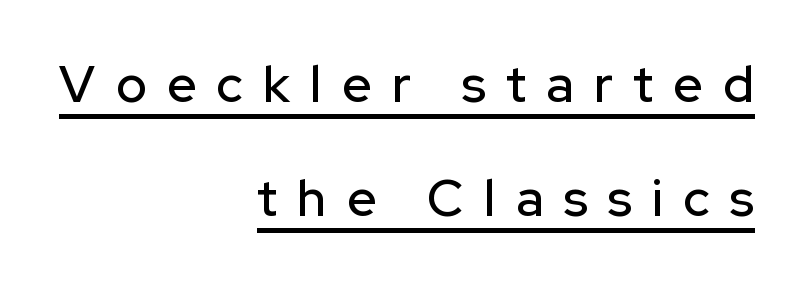
The image shows 51 px sans-serif type, upright; set right-aligned, loose line spacing (2.24x), unusually wide letter spacing (+0.4 em), underlined; low stroke contrast and a medium x-height.
